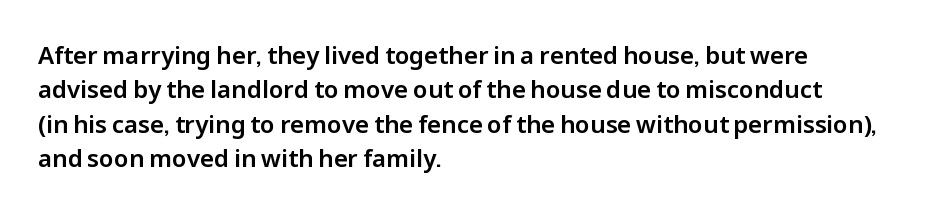
The rows are spaced the way most documents space them. Italic: no, the glyphs are upright roman. Reading down the block, your eye returns to a fixed left position each line. The words here are not underlined. Nothing unusual about the tracking: characters are spaced as the font intends.
